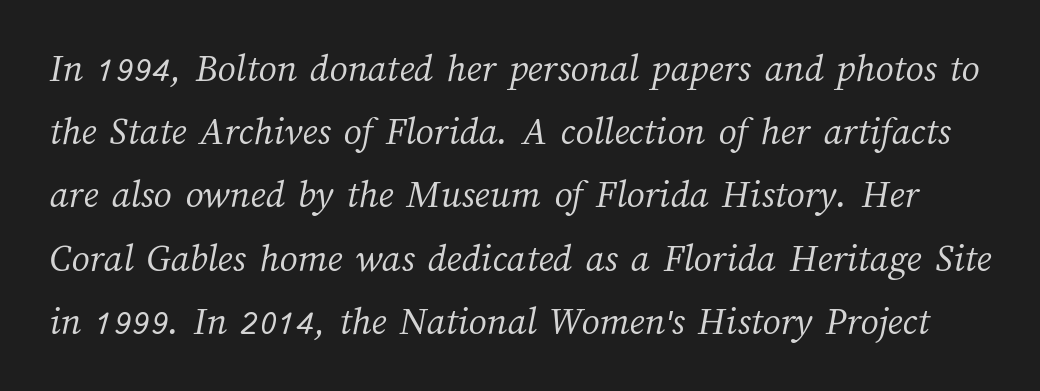
{"bold": "no", "weight": "light", "width": "normal", "stroke_contrast": "medium", "x_height": "medium", "monospaced": "no", "underline": "no", "line_spacing": "normal", "line_spacing_ratio": 1.58, "letter_spacing": "normal", "letter_spacing_em": 0.0, "glyph_px": 40}
